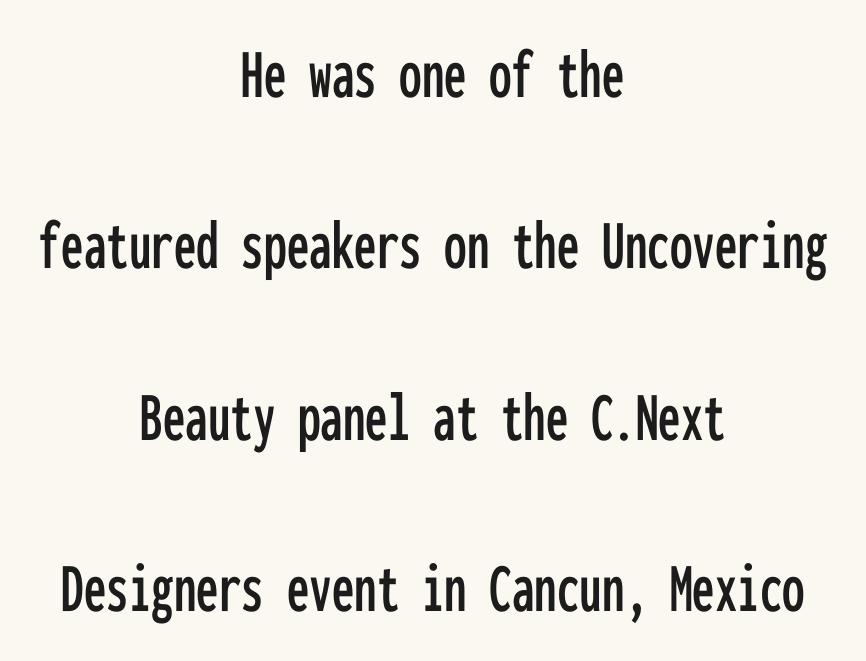
The line-height multiplier appears high, well above default. Is the block centered? Yes — each line is placed symmetrically about the middle. A roman cut, with each character standing at attention. The glyphs in this specimen are sans serif. Compared with typical body copy, the letter spacing here is the same.
